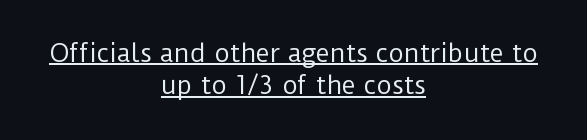
Q: Is the text bold? A: No.
Q: Is the text italic (slanted)? A: No, it is upright.
Q: Is the text underlined? A: Yes.
Q: How is the paragraph aligned? A: Centered.
Q: Is the spacing between letters normal or unusually wide? A: Normal.
Q: Is the spacing between lines tight, normal or loose? A: Normal.
